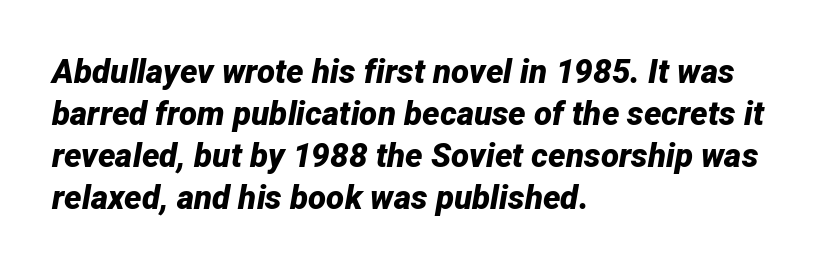
{"italic": "yes", "lean": "right", "slant_degrees": 12, "bold": "yes", "weight": "bold", "width": "normal", "stroke_contrast": "low", "x_height": "medium", "monospaced": "no", "underline": "no", "align": "left", "line_spacing": "normal", "line_spacing_ratio": 1.27, "letter_spacing": "normal", "letter_spacing_em": 0.0, "glyph_px": 33}
